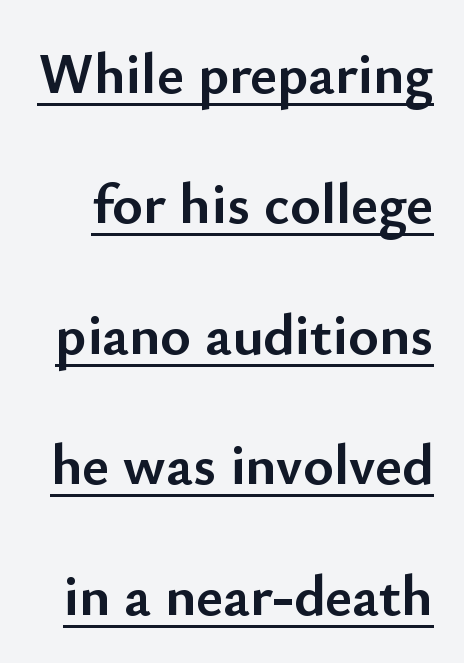
Note the varied advance widths — an 'i' is clearly narrower than an 'm'. These lines stand farther apart than default settings would place them. Note: no serifs on the glyphs. Underlined type.
